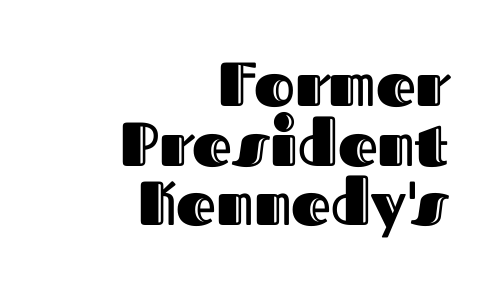
{"italic": "no", "width": "normal", "x_height": "medium", "monospaced": "no", "underline": "no", "align": "right", "line_spacing": "tight", "line_spacing_ratio": 0.96, "letter_spacing": "normal", "letter_spacing_em": 0.0, "glyph_px": 62}
